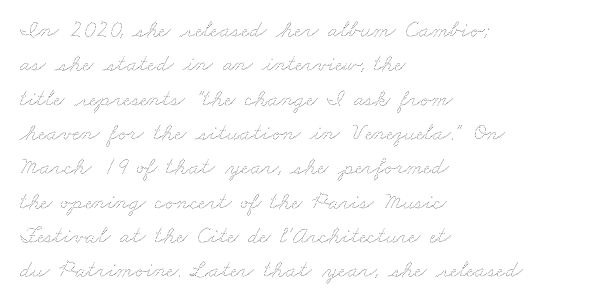
The image shows 24 px text type; set left-aligned, normal line spacing (1.43x), normal letter spacing, not underlined.
